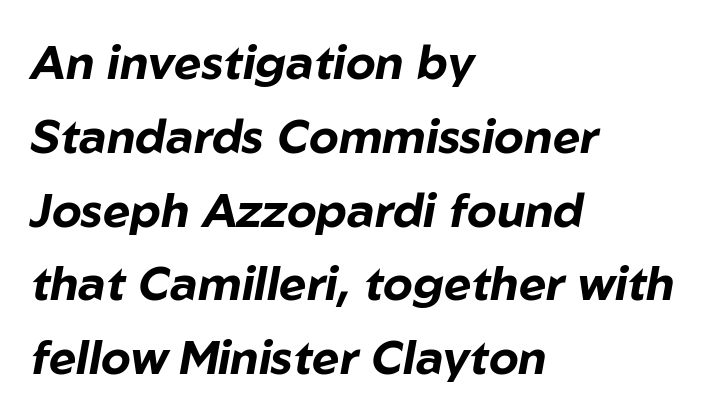
Q: Is the text bold? A: Yes.
Q: Is the text italic (slanted)? A: Yes, it leans right by about 10 degrees.
Q: Is the text underlined? A: No.
Q: How is the paragraph aligned? A: Left-aligned.
Q: Is the spacing between letters normal or unusually wide? A: Normal.
Q: Is the spacing between lines tight, normal or loose? A: Normal.
Q: Width (condensed, normal, or wide)? A: Normal.
Q: Stroke contrast? A: Low.
Q: x-height? A: Medium.
Q: Monospaced? A: No.
